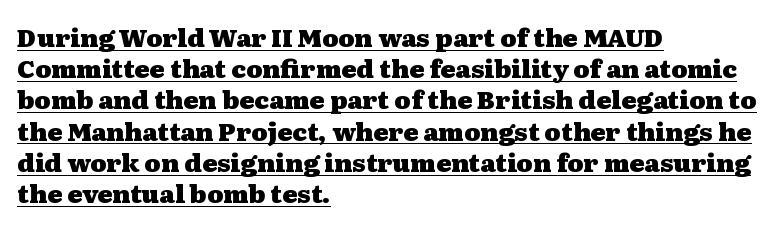
Glance below the letters and you will spot a drawn line. A typesetter would call this zero additional tracking. Leading matches the norm, producing a regular column. Notice how thick the strokes are: this is what a full bold looks like.
